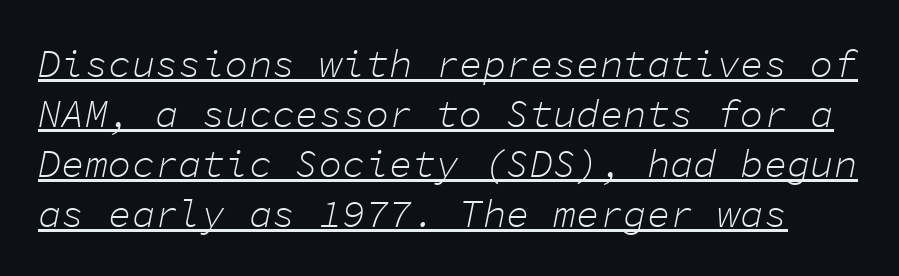
{"italic": "yes", "lean": "right", "slant_degrees": 11, "bold": "no", "weight": "light", "width": "normal", "stroke_contrast": "low", "x_height": "medium", "monospaced": "yes", "underline": "yes", "line_spacing": "normal", "line_spacing_ratio": 1.28, "letter_spacing": "normal", "letter_spacing_em": 0.0, "glyph_px": 39}
